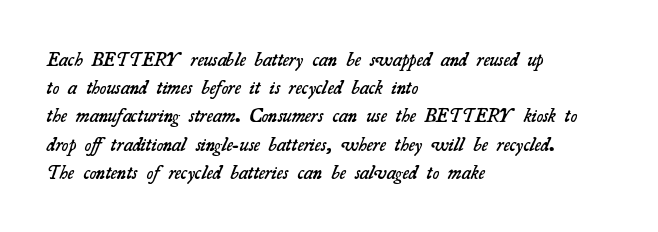
{"bold": "semi", "underline": "no", "align": "left", "line_spacing": "normal", "line_spacing_ratio": 1.41, "letter_spacing": "normal", "letter_spacing_em": 0.0, "glyph_px": 20}
